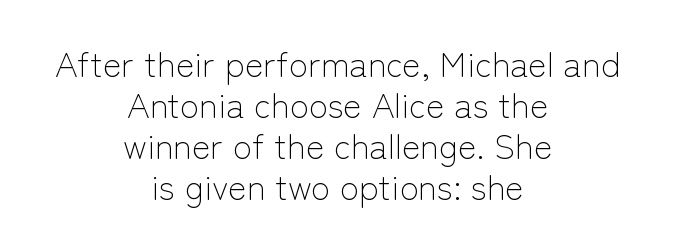
The image shows 35 px light sans-serif type, upright; set centered, line spacing 1.17x, normal letter spacing, not underlined; low stroke contrast and a medium x-height.
